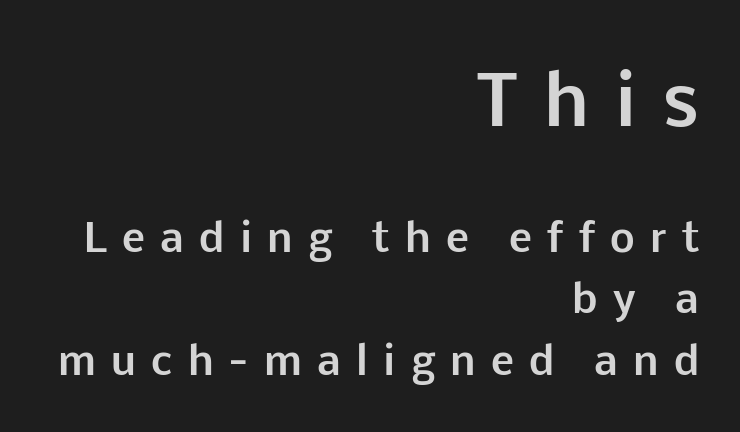
The image shows 68 px bold sans-serif type, upright; set right-aligned, normal line spacing (1.58x), unusually wide letter spacing (+0.39 em), not underlined; the first (top) block is 1.74x larger; low stroke contrast and a medium x-height.
